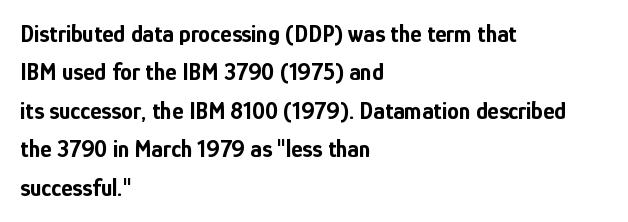
The image shows 24 px bold type, upright; set left-aligned, normal line spacing (1.6x), normal letter spacing, not underlined.
